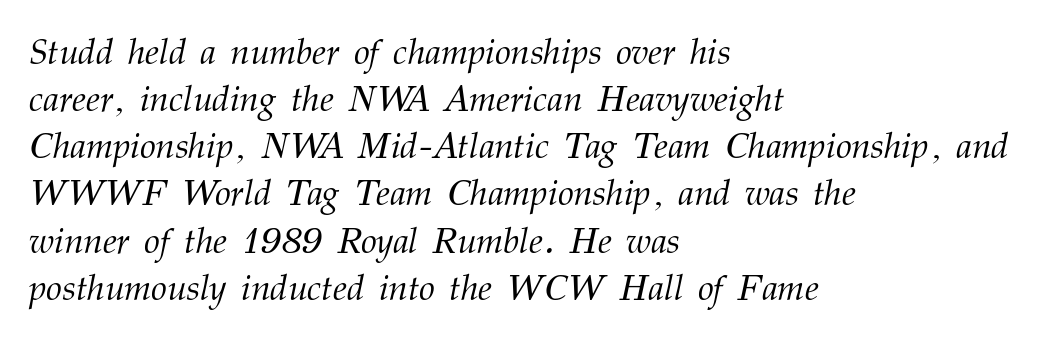
Q: Is the text bold? A: No.
Q: Is the text italic (slanted)? A: Yes, it leans right by about 12 degrees.
Q: Is the typeface a serif or a sans-serif typeface? A: Serif.
Q: Is the text underlined? A: No.
Q: How is the paragraph aligned? A: Left-aligned.
Q: Is the spacing between letters normal or unusually wide? A: Normal.
Q: Is the spacing between lines tight, normal or loose? A: Normal.
Q: Width (condensed, normal, or wide)? A: Normal.
Q: Stroke contrast? A: Medium.
Q: x-height? A: Medium.
Q: Monospaced? A: No.
